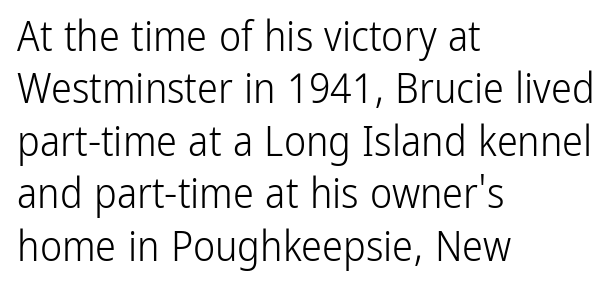
Q: Is the text bold? A: No.
Q: Is the text italic (slanted)? A: No, it is upright.
Q: Is the typeface a serif or a sans-serif typeface? A: Sans-serif.
Q: Is the text underlined? A: No.
Q: How is the paragraph aligned? A: Left-aligned.
Q: Is the spacing between letters normal or unusually wide? A: Normal.
Q: Is the spacing between lines tight, normal or loose? A: Normal.
Q: Width (condensed, normal, or wide)? A: Condensed.
Q: Stroke contrast? A: Low.
Q: x-height? A: Medium.
Q: Monospaced? A: No.
